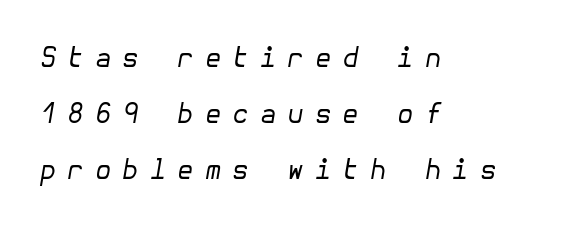
Q: Is the text bold? A: No.
Q: Is the text italic (slanted)? A: Yes, it leans right by about 10 degrees.
Q: Is the text underlined? A: No.
Q: How is the paragraph aligned? A: Left-aligned.
Q: Is the spacing between letters normal or unusually wide? A: Unusually wide.
Q: Is the spacing between lines tight, normal or loose? A: Loose.
